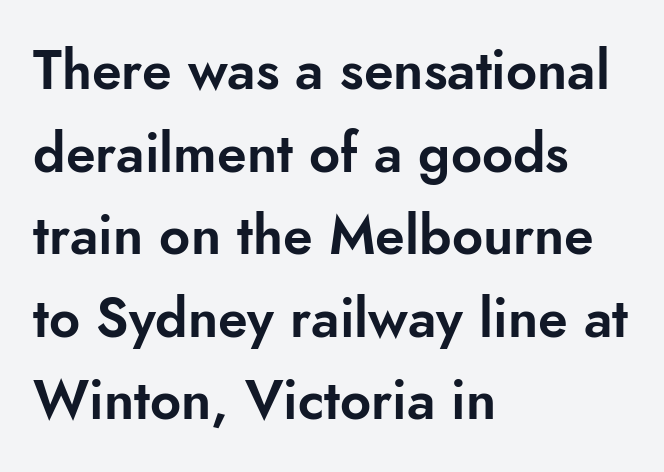
Q: Is the text italic (slanted)? A: No, it is upright.
Q: Is the typeface a serif or a sans-serif typeface? A: Sans-serif.
Q: Is the text underlined? A: No.
Q: How is the paragraph aligned? A: Left-aligned.
Q: Is the spacing between letters normal or unusually wide? A: Normal.
Q: Is the spacing between lines tight, normal or loose? A: Normal.
Q: Width (condensed, normal, or wide)? A: Normal.
Q: Stroke contrast? A: Low.
Q: x-height? A: Small.
Q: Monospaced? A: No.
